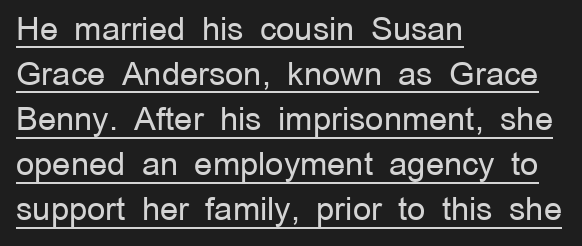
{"serif": "no", "italic": "no", "bold": "no", "weight": "regular", "width": "normal", "stroke_contrast": "low", "x_height": "medium", "monospaced": "no", "underline": "yes", "align": "left", "line_spacing": "normal", "line_spacing_ratio": 1.41, "letter_spacing": "normal", "letter_spacing_em": 0.0, "glyph_px": 32}
